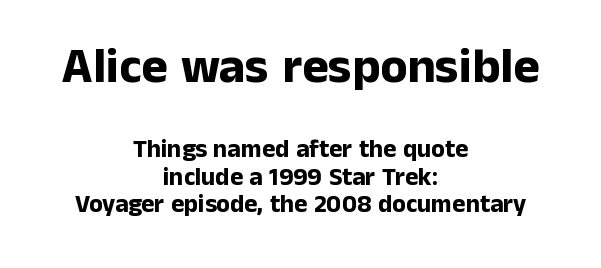
Q: Is the text bold? A: Yes.
Q: Is the text italic (slanted)? A: No, it is upright.
Q: Is the typeface a serif or a sans-serif typeface? A: Sans-serif.
Q: Is the text underlined? A: No.
Q: How is the paragraph aligned? A: Centered.
Q: Is the spacing between letters normal or unusually wide? A: Normal.
Q: Is the spacing between lines tight, normal or loose? A: Tight.
Q: Which block of text is set in a larger size, the first (top) or the second (bottom)? A: The first (top) one.
Q: Width (condensed, normal, or wide)? A: Normal.
Q: Stroke contrast? A: Low.
Q: x-height? A: Medium.
Q: Monospaced? A: No.
